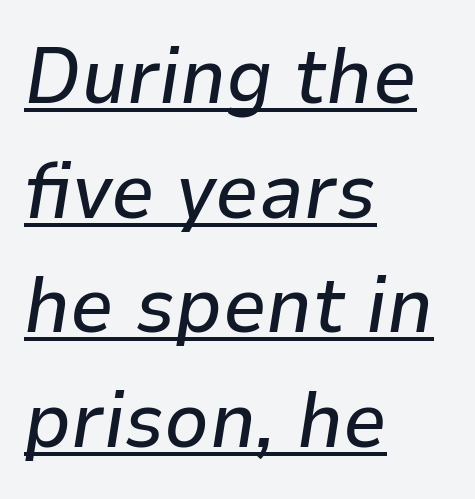
The image shows 78 px text type, italic (leaning right); set left-aligned, normal line spacing (1.47x), normal letter spacing, underlined; low stroke contrast and a medium x-height.
